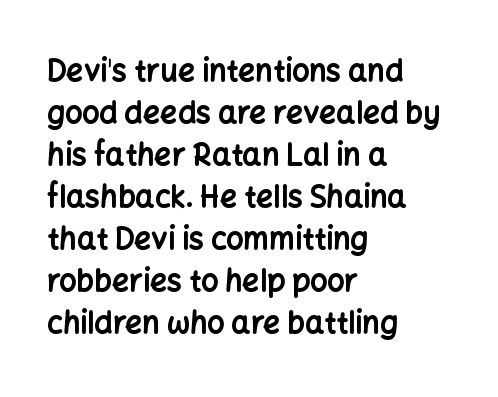
{"serif": "no", "italic": "no", "bold": "yes", "weight": "bold", "width": "normal", "stroke_contrast": "low", "x_height": "medium", "monospaced": "no", "underline": "no", "align": "left", "line_spacing": "normal", "line_spacing_ratio": 1.4, "letter_spacing": "normal", "letter_spacing_em": 0.0, "glyph_px": 30}
